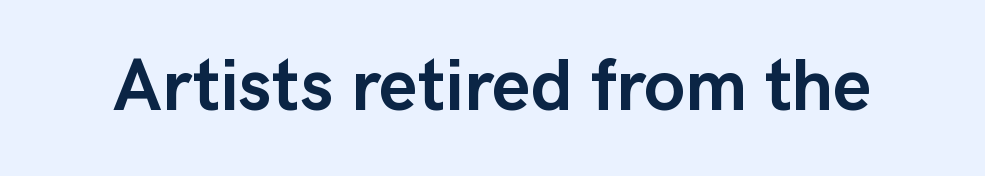
Q: Is the text bold? A: Yes.
Q: Is the text italic (slanted)? A: No, it is upright.
Q: Is the typeface a serif or a sans-serif typeface? A: Sans-serif.
Q: Is the text underlined? A: No.
Q: Is the spacing between letters normal or unusually wide? A: Normal.
Q: Width (condensed, normal, or wide)? A: Normal.
Q: Stroke contrast? A: Low.
Q: x-height? A: Medium.
Q: Monospaced? A: No.
